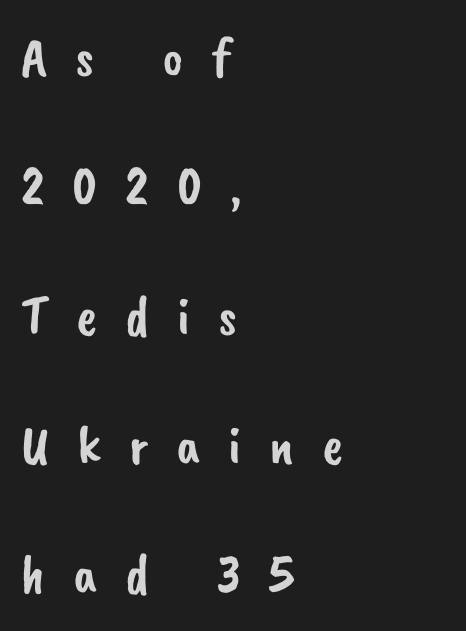
Horizontal bands of white between lines are thick stripes. Glyph-to-glyph distance is far greater than everyday printed text. The compositor pushed each line to the left boundary. Proportional: the letters do not fall into vertical columns. These lines are composed in type without serifs. Beneath every word, the page is bare.
